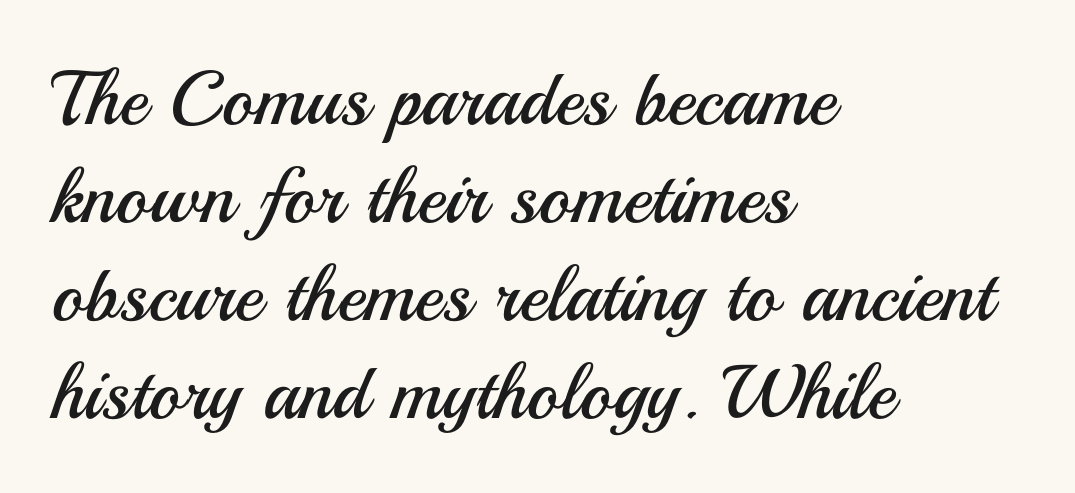
The image shows 76 px regular-weight sans-serif type; set left-aligned, normal line spacing (1.29x), normal letter spacing, not underlined; medium stroke contrast and a small x-height.
